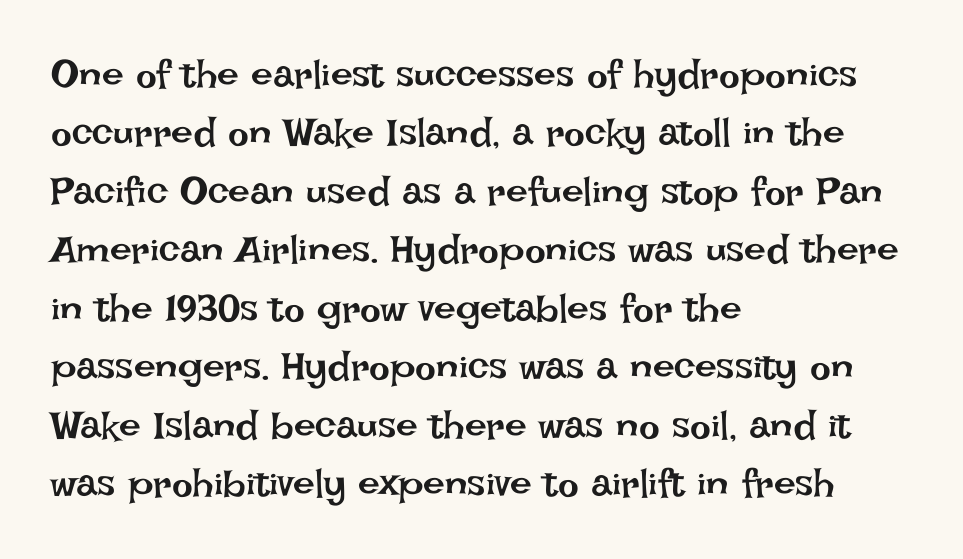
Q: Is the text bold? A: No.
Q: Is the text italic (slanted)? A: No, it is upright.
Q: Is the text underlined? A: No.
Q: How is the paragraph aligned? A: Left-aligned.
Q: Is the spacing between letters normal or unusually wide? A: Normal.
Q: Is the spacing between lines tight, normal or loose? A: Normal.
Q: Width (condensed, normal, or wide)? A: Normal.
Q: Stroke contrast? A: Low.
Q: x-height? A: Large.
Q: Monospaced? A: No.
